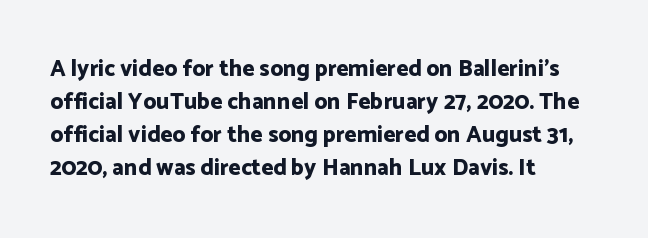
{"italic": "no", "bold": "yes", "underline": "no", "align": "left", "line_spacing": "normal", "line_spacing_ratio": 1.43, "letter_spacing": "normal", "letter_spacing_em": 0.0, "glyph_px": 23}
